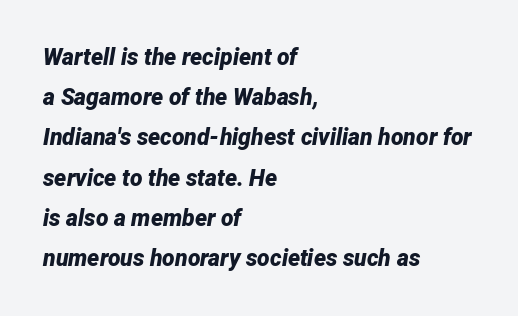
Observe the lean: these are italic letterforms. Is the block centered? No — it sits flush against the left margin. These lines keep a tight, regular rhythm from letter to letter. On the weight axis this lands at bold, roughly 700. Only glyphs here, with clear space below each row.
